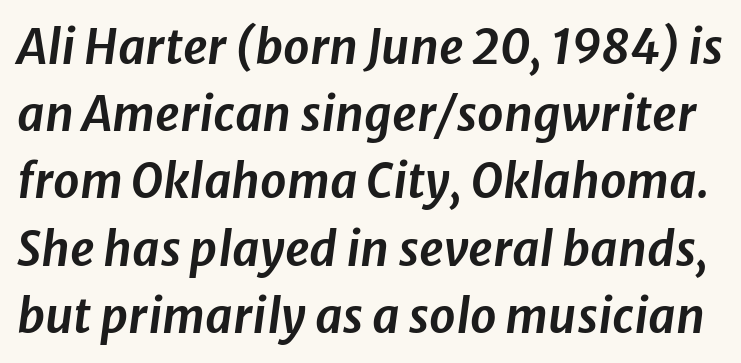
The image shows 47 px text type, italic (leaning right); set normal line spacing (1.43x), normal letter spacing, not underlined; low stroke contrast and a medium x-height.
